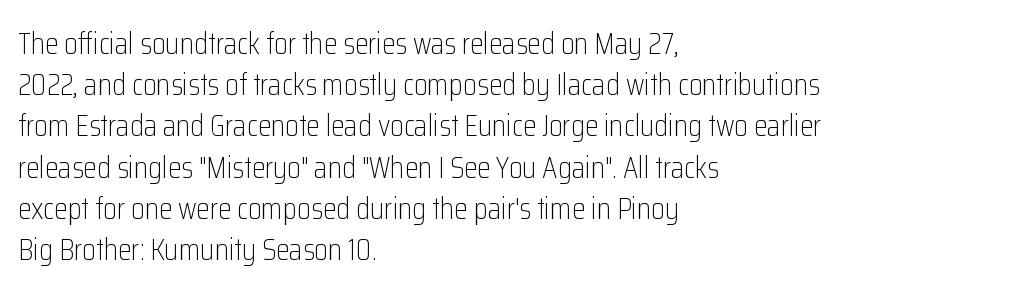
The image shows 31 px light, condensed sans-serif type, upright; set left-aligned, normal line spacing (1.33x), normal letter spacing, not underlined; low stroke contrast and a medium x-height.
